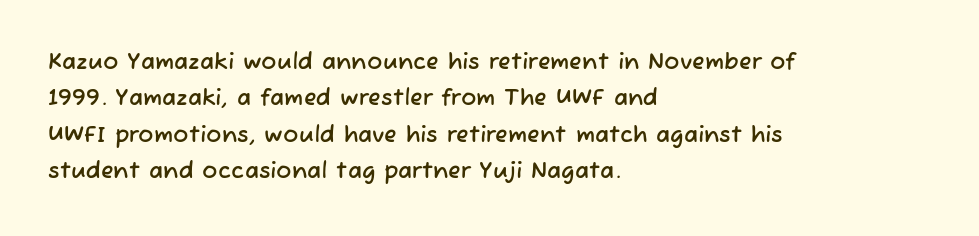
{"underline": "no", "align": "left", "line_spacing": "normal", "line_spacing_ratio": 1.58, "letter_spacing": "normal", "letter_spacing_em": 0.0, "glyph_px": 23}
